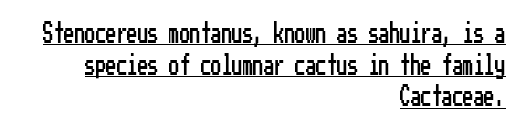
{"italic": "no", "underline": "yes", "align": "right", "line_spacing": "normal", "line_spacing_ratio": 1.51, "letter_spacing": "normal", "letter_spacing_em": 0.0, "glyph_px": 21}
